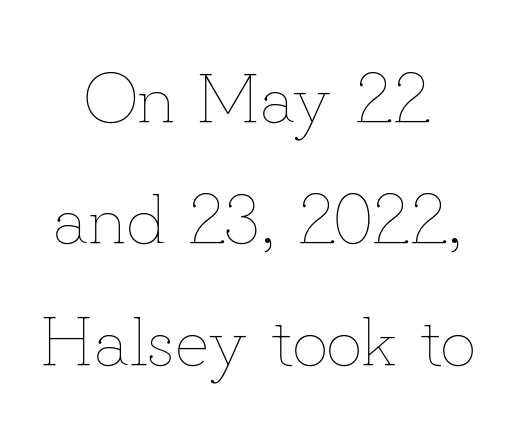
The glyphs are unaccompanied by any horizontal stroke below them. The typesetting does not lean heavy: it is not bold. The specimen reads as upright at a glance. These lines keep a tight, regular rhythm from letter to letter. The passage shown is typed in a proportional face where columns would drift.
